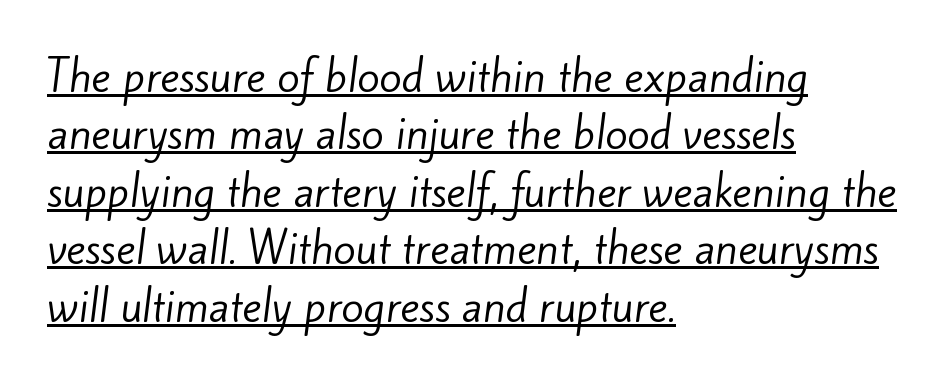
Q: Is the text bold? A: No.
Q: Is the typeface a serif or a sans-serif typeface? A: Sans-serif.
Q: Is the text underlined? A: Yes.
Q: How is the paragraph aligned? A: Left-aligned.
Q: Is the spacing between letters normal or unusually wide? A: Normal.
Q: Is the spacing between lines tight, normal or loose? A: Normal.
Q: Width (condensed, normal, or wide)? A: Normal.
Q: Stroke contrast? A: Low.
Q: x-height? A: Small.
Q: Monospaced? A: No.
